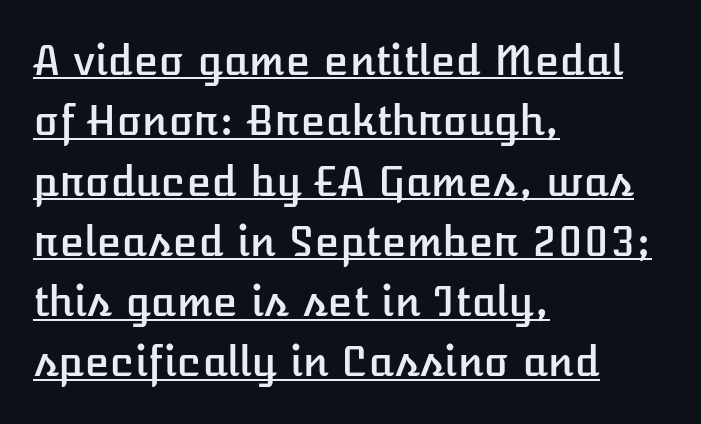
All the whitespace from short lines collects on the right. In terms of posture, this sample is upright. The space between consecutive lines is moderate. Each letter keeps its own natural width here, so spacing adapts to shape. You can see a thin bar hugging the bottom of the glyphs. Nobody touched the tracking dial on this one.
